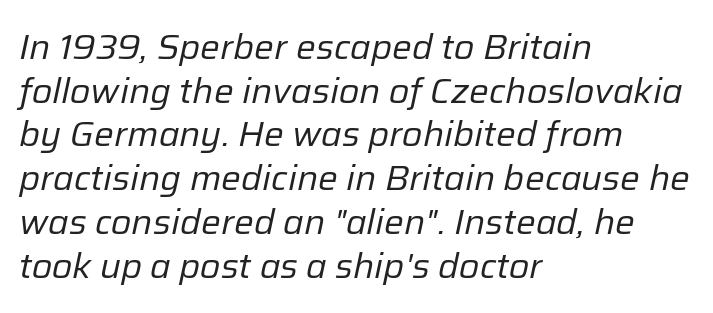
Q: Is the text bold? A: No.
Q: Is the text italic (slanted)? A: Yes, it leans right by about 12 degrees.
Q: Is the text underlined? A: No.
Q: How is the paragraph aligned? A: Left-aligned.
Q: Is the spacing between letters normal or unusually wide? A: Normal.
Q: Is the spacing between lines tight, normal or loose? A: Normal.
Q: Width (condensed, normal, or wide)? A: Normal.
Q: Stroke contrast? A: Low.
Q: x-height? A: Medium.
Q: Monospaced? A: No.
